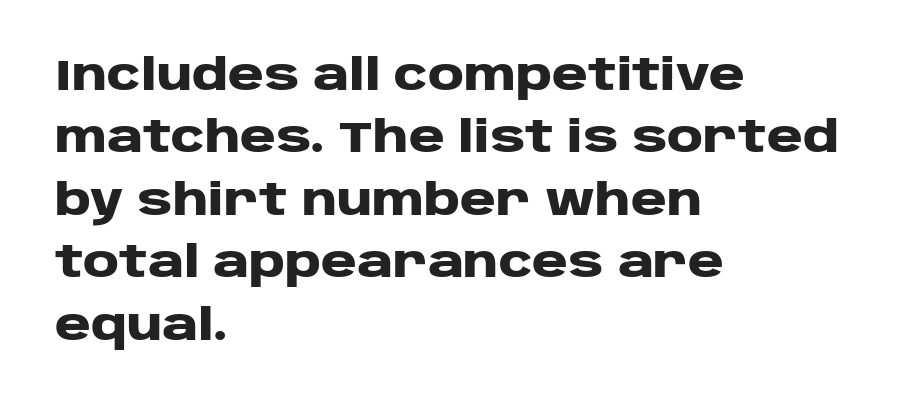
Letter spacing: default. Here the designer chose a conventional face with non-uniform glyph widths. Evenly set lines give the paragraph a standard silhouette. Vertical strokes here are truly vertical. The passage shown is typeset with a sans-serif family. Line starts are locked; line ends wander.
